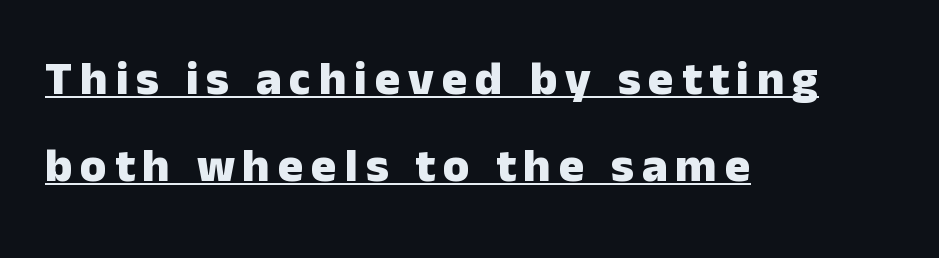
{"serif": "no", "italic": "no", "bold": "yes", "weight": "heavy", "width": "normal", "stroke_contrast": "low", "x_height": "medium", "monospaced": "no", "underline": "yes", "align": "left", "line_spacing_ratio": 1.81, "glyph_px": 48}
